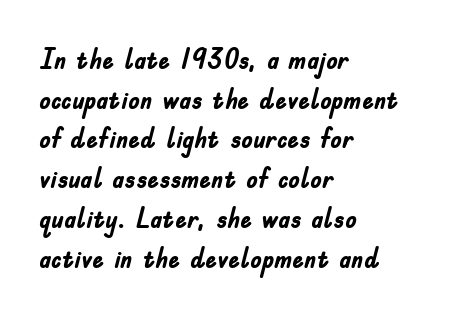
{"serif": "no", "bold": "yes", "weight": "semibold", "width": "condensed", "stroke_contrast": "low", "x_height": "small", "monospaced": "no", "underline": "no", "align": "left", "line_spacing": "normal", "line_spacing_ratio": 1.37, "letter_spacing": "normal", "letter_spacing_em": 0.0, "glyph_px": 29}
